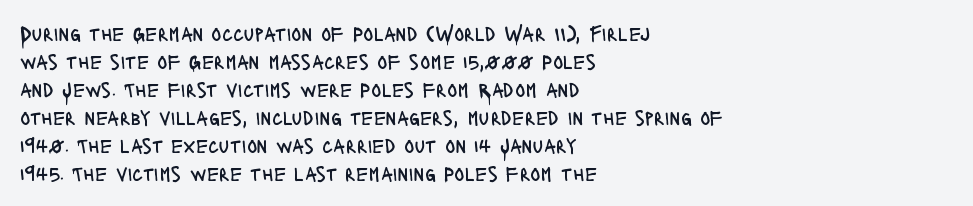
Q: Is the text bold? A: No.
Q: Is the text italic (slanted)? A: No, it is upright.
Q: Is the text underlined? A: No.
Q: How is the paragraph aligned? A: Left-aligned.
Q: Is the spacing between letters normal or unusually wide? A: Normal.
Q: Is the spacing between lines tight, normal or loose? A: Normal.
